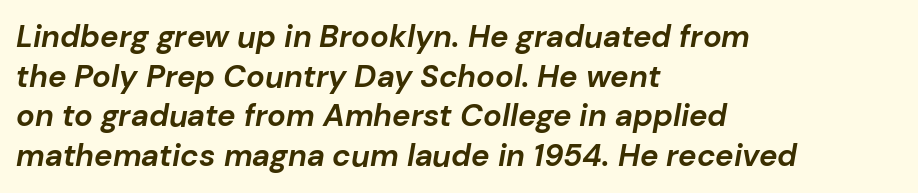
The image shows 31 px bold type, italic (leaning right); set left-aligned, normal line spacing (1.28x), normal letter spacing, not underlined; low stroke contrast and a medium x-height.
